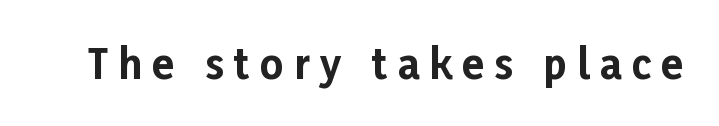
Q: Is the text bold? A: Yes.
Q: Is the text italic (slanted)? A: No, it is upright.
Q: Is the typeface a serif or a sans-serif typeface? A: Sans-serif.
Q: Is the text underlined? A: No.
Q: Is the spacing between letters normal or unusually wide? A: Unusually wide.
Q: Width (condensed, normal, or wide)? A: Normal.
Q: Stroke contrast? A: Low.
Q: x-height? A: Medium.
Q: Monospaced? A: No.
